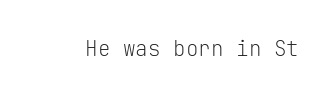
Q: Is the text bold? A: No.
Q: Is the text italic (slanted)? A: No, it is upright.
Q: Is the text underlined? A: No.
Q: Is the spacing between letters normal or unusually wide? A: Normal.
